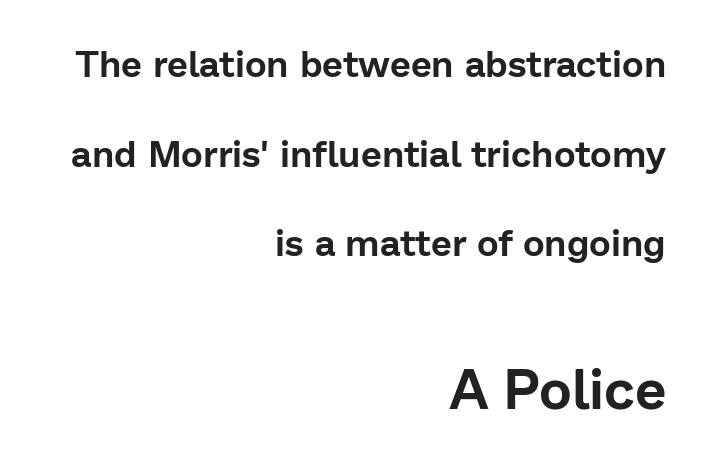
What's the leading like? Stretched, with rows far apart. Tracking value appears to be zero — textbook default spacing. All the whitespace from short lines collects on the left. Larger block? The one below; the one above is distinctly smaller. It's the straight-up-and-down kind of type.
